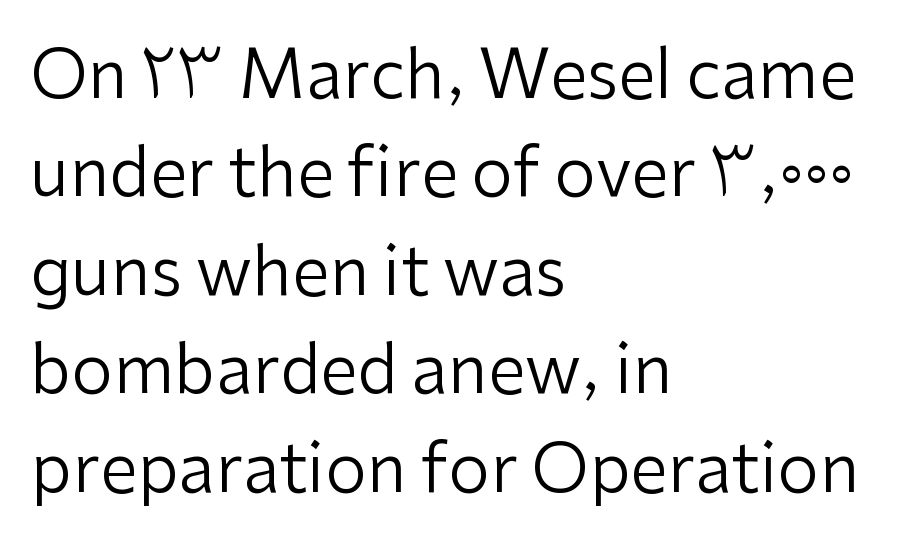
Are there feet on the stems? There aren't — it's a sans. It's the straight-up-and-down kind of type. The typeface has the unassuming heft of standard copy or less. Each letter keeps its own natural width here, so spacing adapts to shape. Observe the ordinary spacing: letters are neighbours, not strangers.
